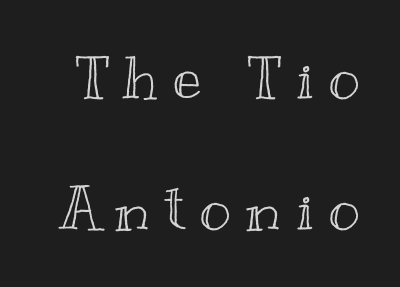
Q: Is the text italic (slanted)? A: No, it is upright.
Q: Is the text underlined? A: No.
Q: Is the spacing between letters normal or unusually wide? A: Unusually wide.
Q: Is the spacing between lines tight, normal or loose? A: Loose.
Q: Width (condensed, normal, or wide)? A: Wide.
Q: x-height? A: Small.
Q: Monospaced? A: No.
